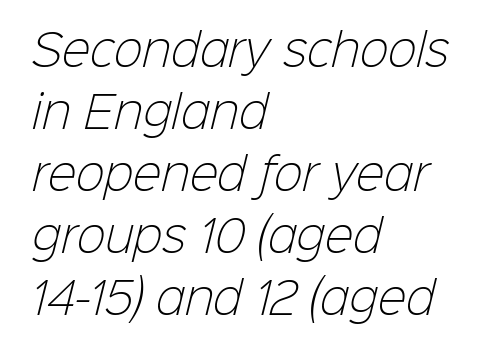
Q: Is the text bold? A: No.
Q: Is the typeface a serif or a sans-serif typeface? A: Sans-serif.
Q: Is the text underlined? A: No.
Q: How is the paragraph aligned? A: Left-aligned.
Q: Is the spacing between letters normal or unusually wide? A: Normal.
Q: Is the spacing between lines tight, normal or loose? A: Normal.
Q: Width (condensed, normal, or wide)? A: Normal.
Q: Stroke contrast? A: Low.
Q: x-height? A: Medium.
Q: Monospaced? A: No.
